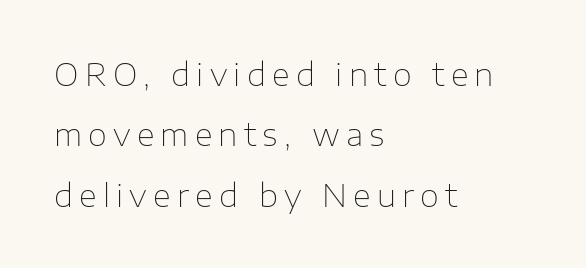
The image shows 31 px thin sans-serif type, upright; set left-aligned, loose line spacing (1.95x), unusually wide letter spacing (+0.2 em), not underlined; low stroke contrast and a medium x-height.
